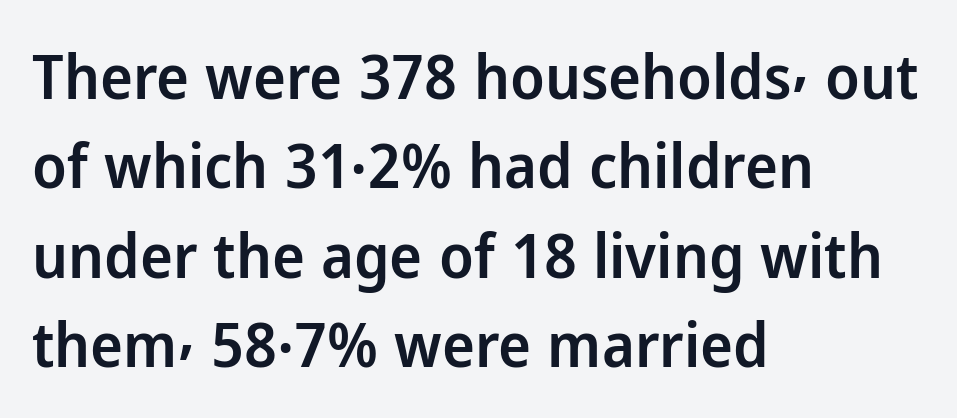
Q: Is the text bold? A: Semi-bold.
Q: Is the text italic (slanted)? A: No, it is upright.
Q: Is the typeface a serif or a sans-serif typeface? A: Sans-serif.
Q: Is the text underlined? A: No.
Q: How is the paragraph aligned? A: Left-aligned.
Q: Is the spacing between letters normal or unusually wide? A: Normal.
Q: Is the spacing between lines tight, normal or loose? A: Normal.
Q: Width (condensed, normal, or wide)? A: Normal.
Q: Stroke contrast? A: Low.
Q: x-height? A: Medium.
Q: Monospaced? A: No.
